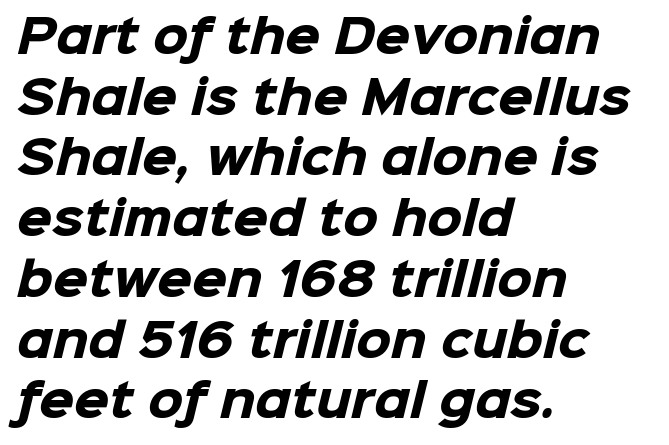
{"serif": "no", "bold": "yes", "weight": "heavy", "width": "normal", "stroke_contrast": "low", "x_height": "medium", "monospaced": "no", "underline": "no", "align": "left", "line_spacing": "normal", "line_spacing_ratio": 1.35, "letter_spacing": "normal", "letter_spacing_em": 0.0, "glyph_px": 45}
